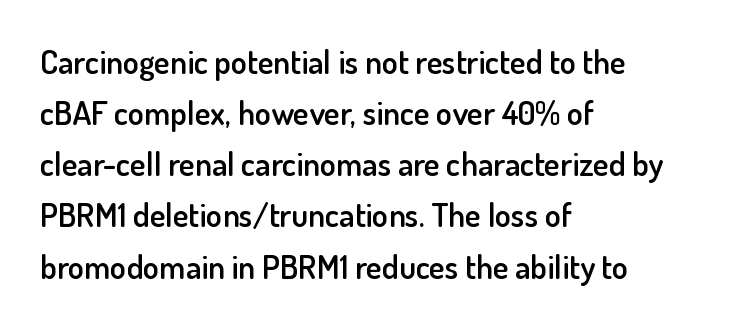
The tracking reads as untouched default to a designer's eye. The specimen omits any rule beneath the text block's lines. The font's upright variant was chosen for this text. Leading: standard.
